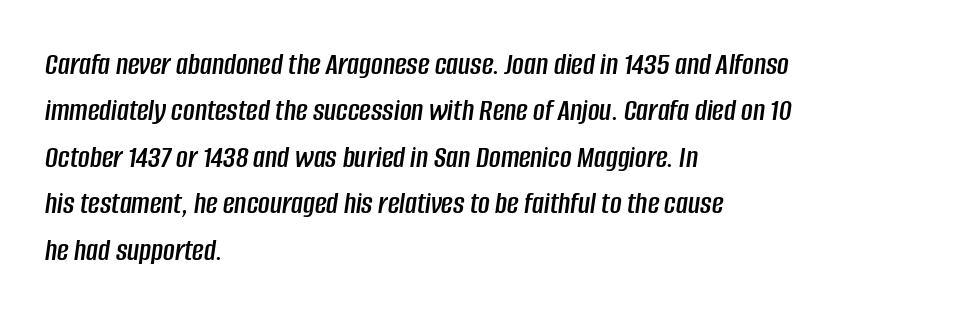
Q: Is the text italic (slanted)? A: Yes, it leans right by about 8 degrees.
Q: Is the text underlined? A: No.
Q: How is the paragraph aligned? A: Left-aligned.
Q: Is the spacing between letters normal or unusually wide? A: Normal.
Q: Is the spacing between lines tight, normal or loose? A: Normal.
Q: Width (condensed, normal, or wide)? A: Condensed.
Q: Stroke contrast? A: Low.
Q: x-height? A: Large.
Q: Monospaced? A: No.
